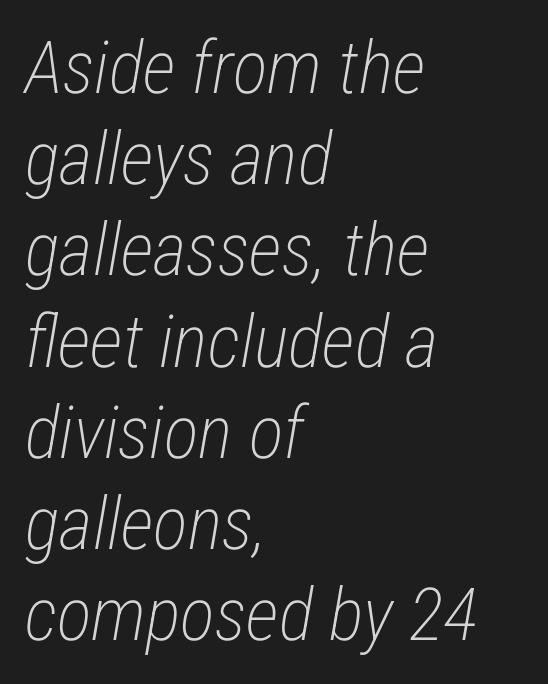
Q: Is the text bold? A: No.
Q: Is the text italic (slanted)? A: Yes, it leans right by about 12 degrees.
Q: Is the text underlined? A: No.
Q: How is the paragraph aligned? A: Left-aligned.
Q: Is the spacing between letters normal or unusually wide? A: Normal.
Q: Is the spacing between lines tight, normal or loose? A: Normal.
Q: Width (condensed, normal, or wide)? A: Condensed.
Q: Stroke contrast? A: Low.
Q: x-height? A: Medium.
Q: Monospaced? A: No.
